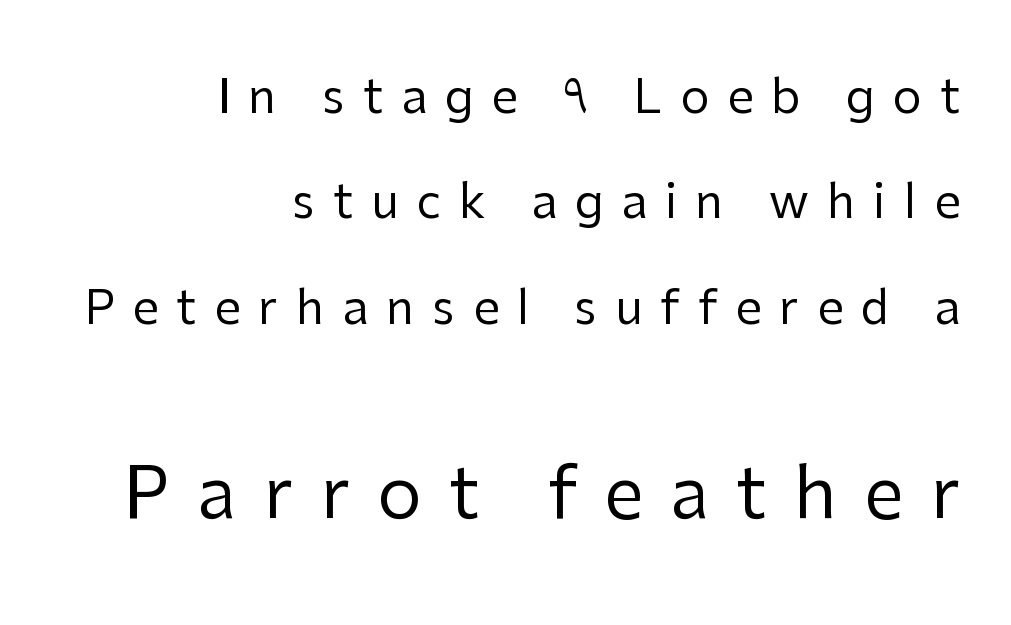
{"serif": "no", "italic": "no", "bold": "no", "weight": "regular", "width": "normal", "stroke_contrast": "low", "x_height": "medium", "monospaced": "no", "underline": "no", "align": "right", "line_spacing": "loose", "line_spacing_ratio": 2.24, "letter_spacing": "wide", "letter_spacing_em": 0.38, "larger_block": "second", "size_ratio": 1.51, "glyph_px": 71}
